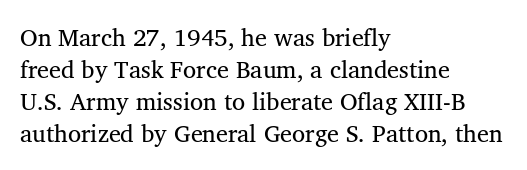
Q: Is the text underlined? A: No.
Q: How is the paragraph aligned? A: Left-aligned.
Q: Is the spacing between letters normal or unusually wide? A: Normal.
Q: Is the spacing between lines tight, normal or loose? A: Normal.
